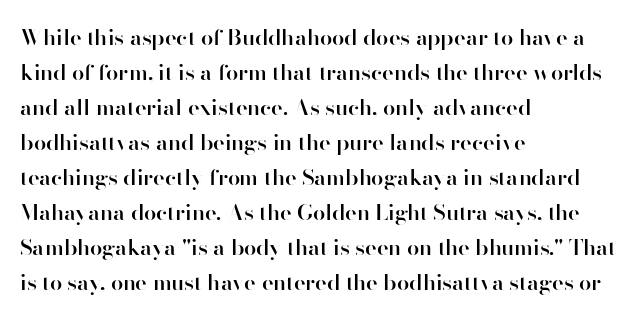
The image shows 22 px text type, upright; set left-aligned, normal line spacing (1.59x), normal letter spacing, not underlined.
